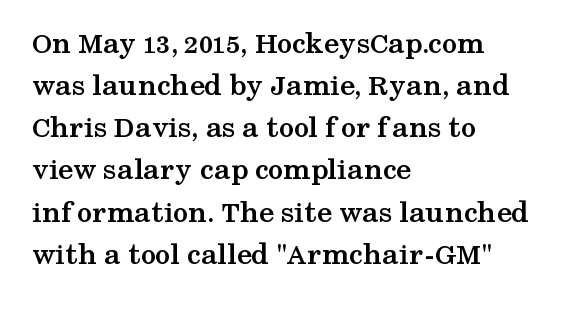
{"serif": "yes", "italic": "no", "bold": "yes", "weight": "semibold", "width": "wide", "stroke_contrast": "medium", "x_height": "medium", "monospaced": "no", "underline": "no", "align": "left", "line_spacing": "normal", "line_spacing_ratio": 1.36, "letter_spacing": "normal", "letter_spacing_em": 0.0, "glyph_px": 31}
